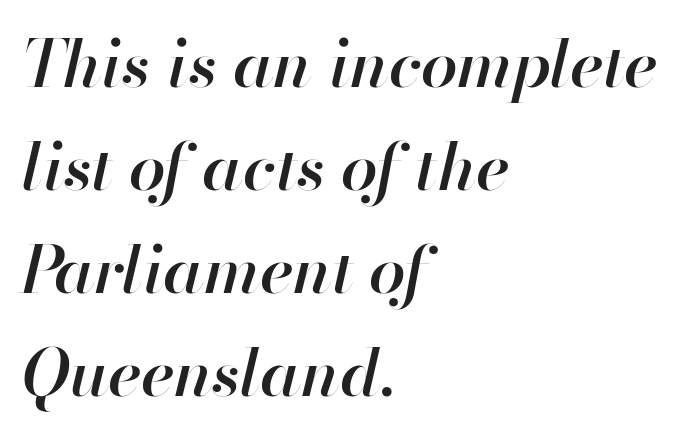
Compared with typical paragraphs, the rows here are spaced about the same. This is the in-between weight designers call semibold or demi. The rendering anchors every line to the left-hand side. Words appear dense and cohesive because spacing is normal. The passage shown is typed in a proportional face where columns would drift.
